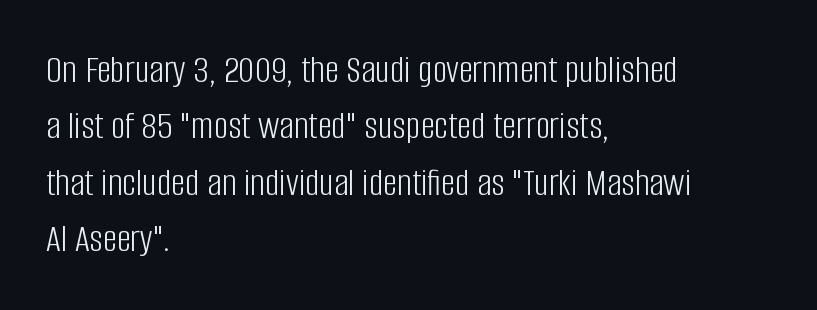
Q: Is the text bold? A: No.
Q: Is the text italic (slanted)? A: No, it is upright.
Q: Is the typeface a serif or a sans-serif typeface? A: Sans-serif.
Q: Is the text underlined? A: No.
Q: How is the paragraph aligned? A: Left-aligned.
Q: Is the spacing between letters normal or unusually wide? A: Normal.
Q: Is the spacing between lines tight, normal or loose? A: Normal.
Q: Width (condensed, normal, or wide)? A: Condensed.
Q: Stroke contrast? A: Low.
Q: x-height? A: Large.
Q: Monospaced? A: No.
